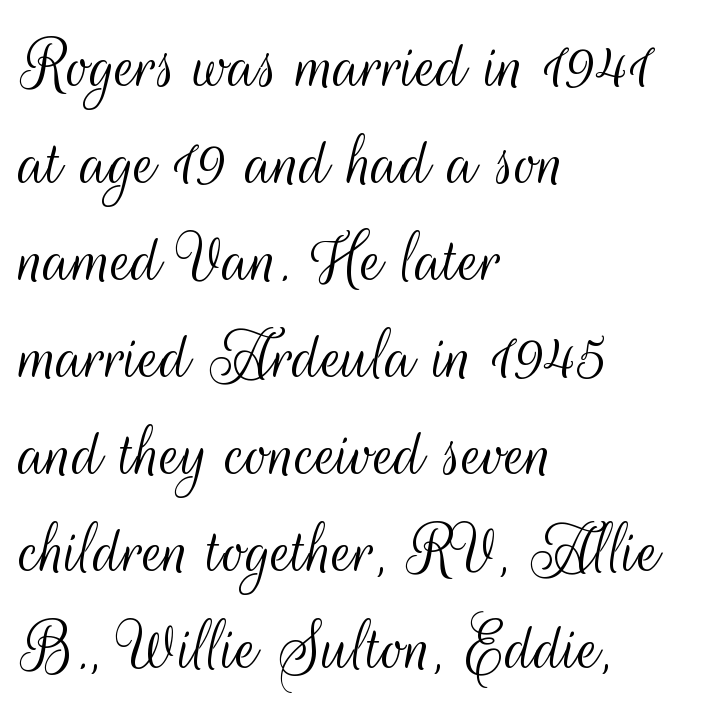
Glance below the letters and you will spot only blank space. Stems here are at most as thick as an everyday book face. Compared with typical body copy, the letter spacing here is the same.
